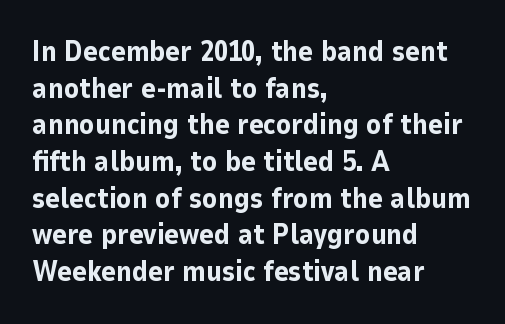
Compared with typical paragraphs, the rows here are spaced about the same. Is this a fixed-width face? No — the glyphs have proportional, varying widths. The line texture is even and compact thanks to regular tracking. Each glyph is drawn with heavy, bold strokes.
